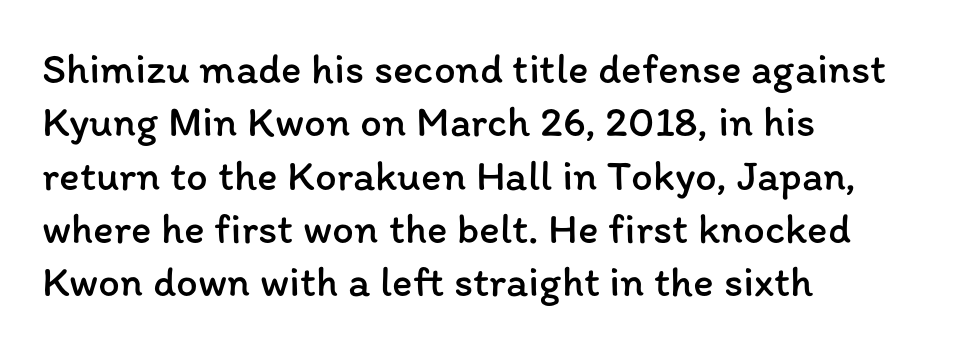
Q: Is the text bold? A: No.
Q: Is the text italic (slanted)? A: No, it is upright.
Q: Is the text underlined? A: No.
Q: How is the paragraph aligned? A: Left-aligned.
Q: Is the spacing between letters normal or unusually wide? A: Normal.
Q: Width (condensed, normal, or wide)? A: Normal.
Q: Stroke contrast? A: Low.
Q: x-height? A: Medium.
Q: Monospaced? A: No.
